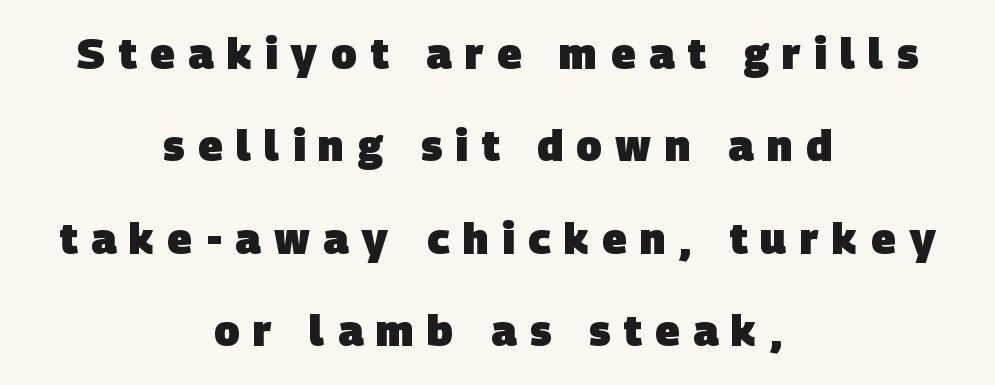
Observe the wide spacing: letters keep a clear distance from each other. Notice how the passage keeps no hard edge, just a central spine. Serif or sans? Sans — the stroke terminals are bare. How would I describe the line gaps? Wide and relaxed.
